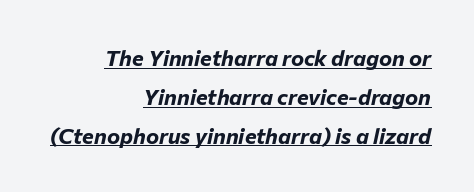
{"italic": "yes", "lean": "right", "slant_degrees": 12, "bold": "yes", "underline": "yes", "align": "right", "line_spacing_ratio": 1.77, "letter_spacing": "normal", "letter_spacing_em": 0.0, "glyph_px": 22}
